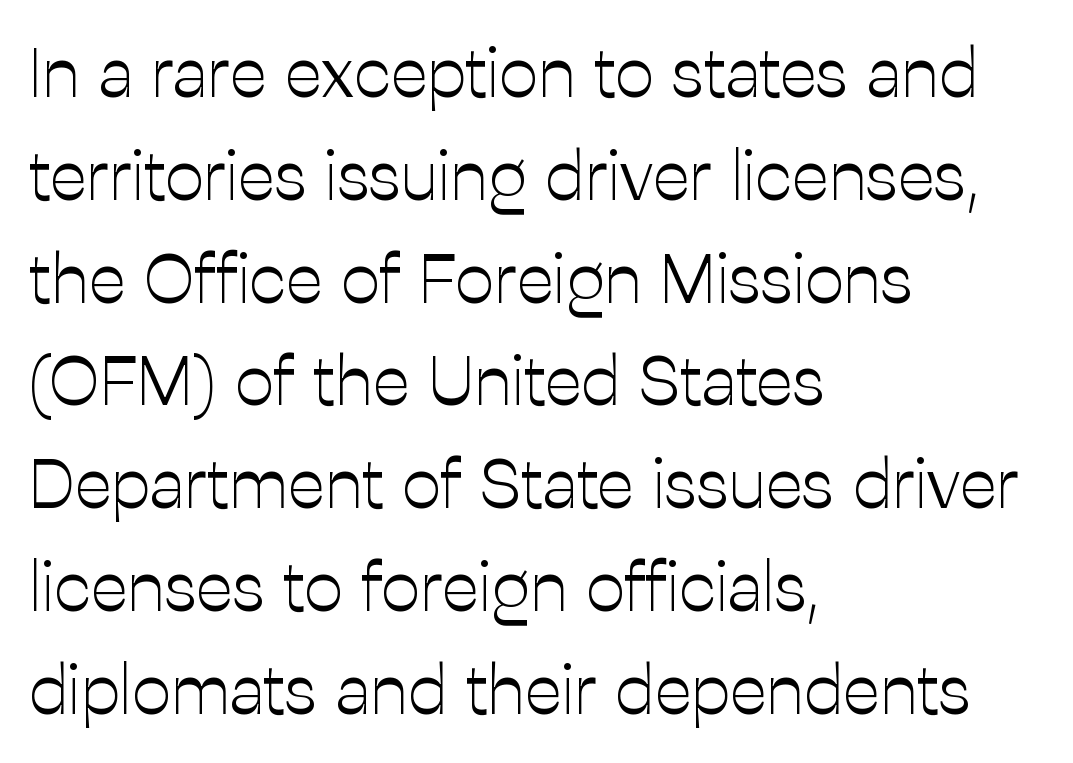
Q: Is the text bold? A: No.
Q: Is the text italic (slanted)? A: No, it is upright.
Q: Is the typeface a serif or a sans-serif typeface? A: Sans-serif.
Q: Is the text underlined? A: No.
Q: How is the paragraph aligned? A: Left-aligned.
Q: Is the spacing between letters normal or unusually wide? A: Normal.
Q: Is the spacing between lines tight, normal or loose? A: Normal.
Q: Width (condensed, normal, or wide)? A: Normal.
Q: Stroke contrast? A: Low.
Q: x-height? A: Medium.
Q: Monospaced? A: No.
